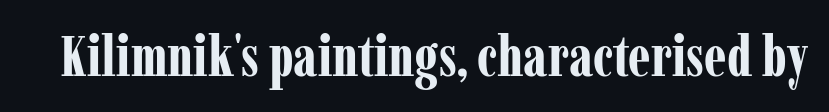
Characters follow at the spacing the type designer built in. A typesetter would call this proportional, since set widths differ per character. Yep, those are serifs on the letters. Vertical strokes here are truly vertical. Thick stems and heavy bowls — unmistakably bold. Beneath every word, the page is bare.
